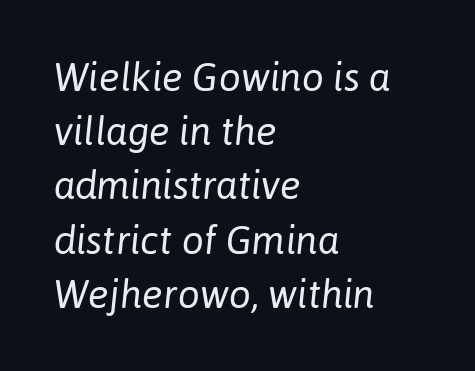
Q: Is the text bold? A: No.
Q: Is the text italic (slanted)? A: Yes, it leans right by about 6 degrees.
Q: Is the text underlined? A: No.
Q: How is the paragraph aligned? A: Left-aligned.
Q: Is the spacing between letters normal or unusually wide? A: Normal.
Q: Is the spacing between lines tight, normal or loose? A: Normal.
Q: Width (condensed, normal, or wide)? A: Normal.
Q: Stroke contrast? A: Low.
Q: x-height? A: Medium.
Q: Monospaced? A: No.
